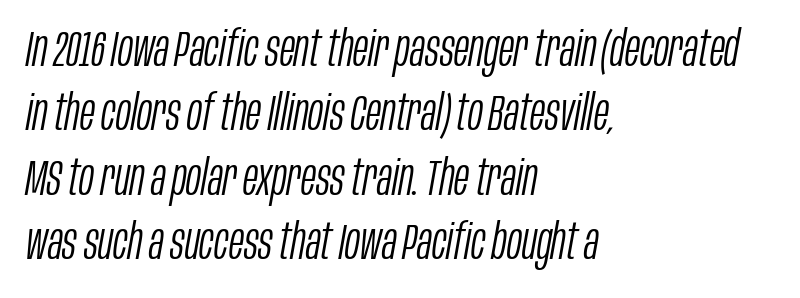
The image shows 50 px light, condensed type, italic (leaning right); set left-aligned, normal line spacing (1.29x), normal letter spacing, not underlined; low stroke contrast and a large x-height.
